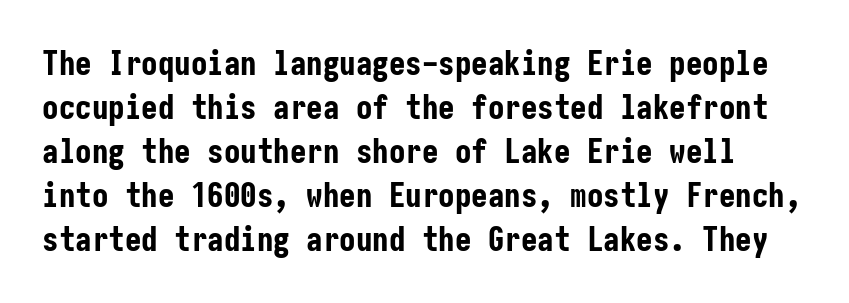
{"serif": "no", "italic": "no", "bold": "yes", "weight": "bold", "width": "condensed", "stroke_contrast": "low", "x_height": "medium", "underline": "no", "line_spacing": "normal", "line_spacing_ratio": 1.33, "letter_spacing": "normal", "letter_spacing_em": 0.0, "glyph_px": 33}
